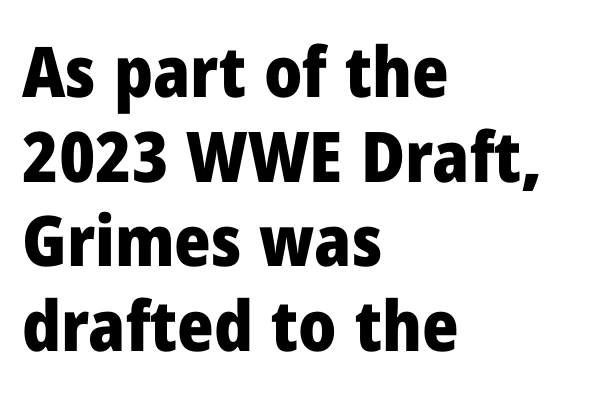
A full-strength bold gives these letters their thick strokes. The lines are quadded left. Examine the stroke ends and you'll find no serifs. The letters advance in unequal steps, a hallmark of proportional type. The type sits square on the baseline with zero lean. Glance below the letters and you will spot only blank space.
